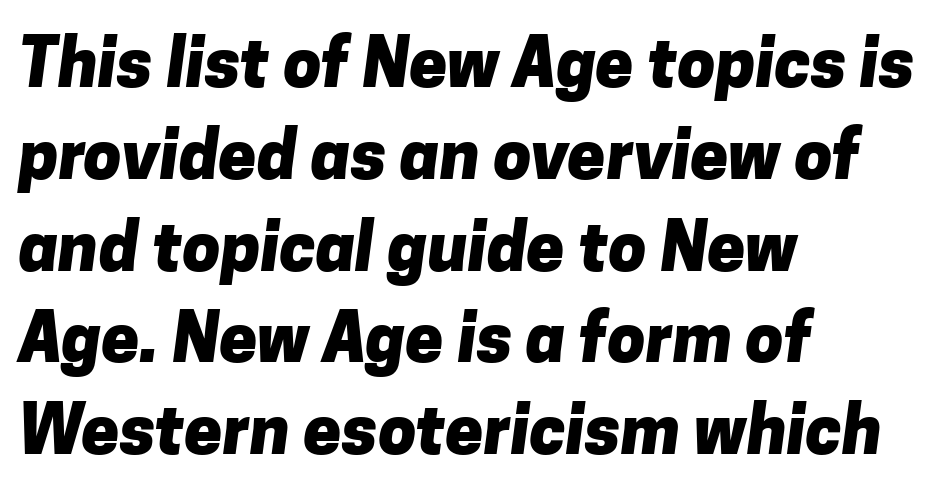
Inter-character spacing is left at the font's built-in metrics. Stroke terminals: plain, sans-serif. Caption: bold face, heavy strokes. Horizontally, the lines are justified to the leading edge only. Character widths vary here, with narrow letters taking less room than wide ones.
